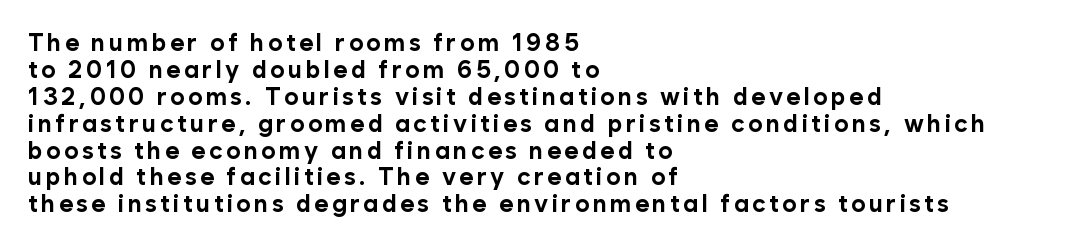
Compared with a centered layout, this one pins lines to the left instead. Pretty heavy lettering here — definitely bold. A roman cut, with each character standing at attention. Underline: absent.
